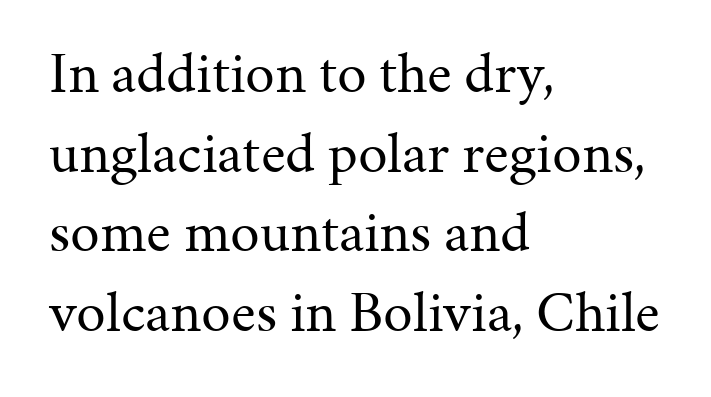
{"serif": "yes", "italic": "no", "bold": "no", "weight": "regular", "width": "normal", "stroke_contrast": "medium", "x_height": "medium", "monospaced": "no", "underline": "no", "align": "left", "line_spacing": "normal", "line_spacing_ratio": 1.35, "letter_spacing": "normal", "letter_spacing_em": 0.0, "glyph_px": 59}
